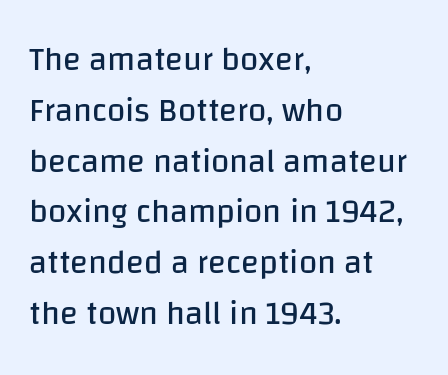
{"serif": "no", "italic": "no", "bold": "no", "weight": "regular", "width": "normal", "stroke_contrast": "low", "x_height": "large", "monospaced": "no", "underline": "no", "align": "left", "line_spacing": "normal", "line_spacing_ratio": 1.54, "letter_spacing": "normal", "letter_spacing_em": 0.0, "glyph_px": 33}
